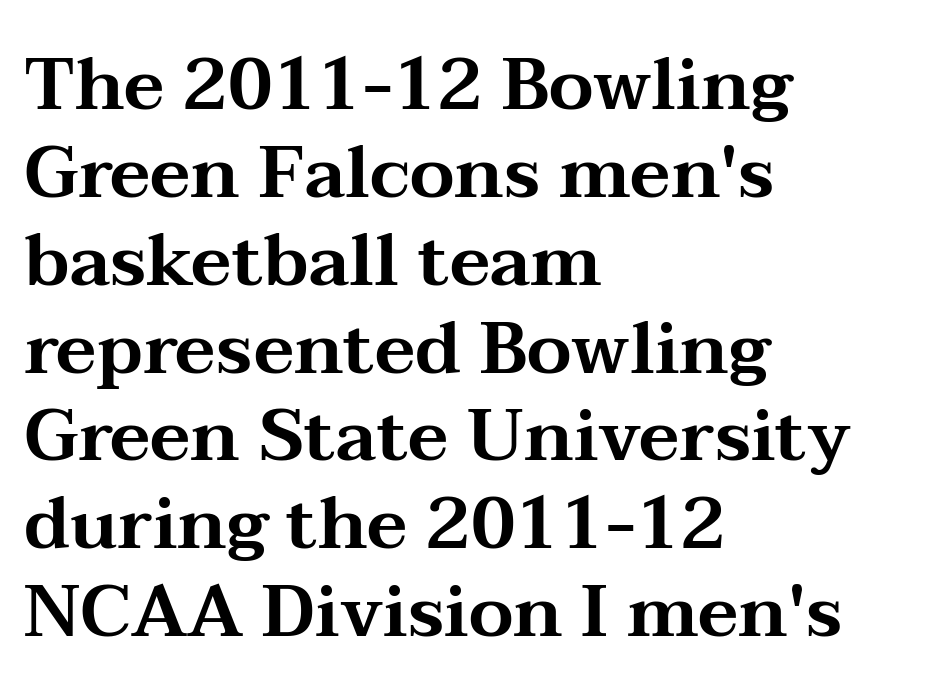
Q: Is the text italic (slanted)? A: No, it is upright.
Q: Is the typeface a serif or a sans-serif typeface? A: Serif.
Q: Is the text underlined? A: No.
Q: How is the paragraph aligned? A: Left-aligned.
Q: Is the spacing between letters normal or unusually wide? A: Normal.
Q: Width (condensed, normal, or wide)? A: Wide.
Q: Stroke contrast? A: Medium.
Q: x-height? A: Medium.
Q: Monospaced? A: No.
